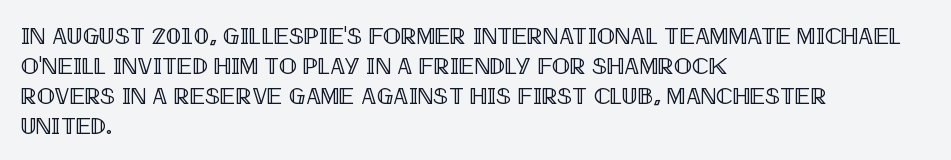
The lines in this sample share a left origin and differ only in where they stop. Tracking here is standard; glyphs follow each other at the usual distance. How would I describe the line gaps? Plain and ordinary. You can tell it's not italic because the verticals are truly vertical.
